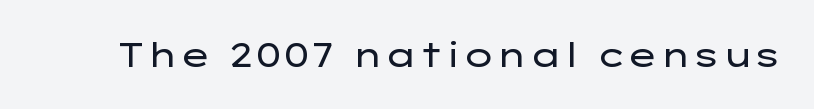
{"serif": "no", "italic": "no", "bold": "no", "weight": "regular", "width": "wide", "stroke_contrast": "low", "x_height": "medium", "monospaced": "no", "underline": "no", "letter_spacing": "normal", "letter_spacing_em": 0.0, "glyph_px": 34}
